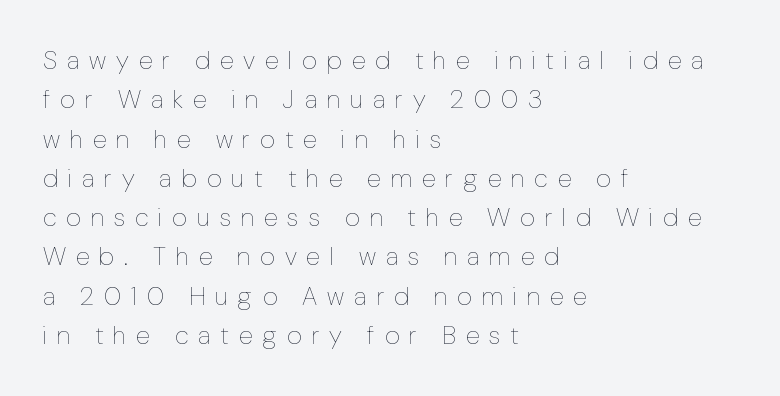
Q: Is the text bold? A: No.
Q: Is the text italic (slanted)? A: No, it is upright.
Q: Is the text underlined? A: No.
Q: How is the paragraph aligned? A: Left-aligned.
Q: Is the spacing between letters normal or unusually wide? A: Unusually wide.
Q: Is the spacing between lines tight, normal or loose? A: Normal.
